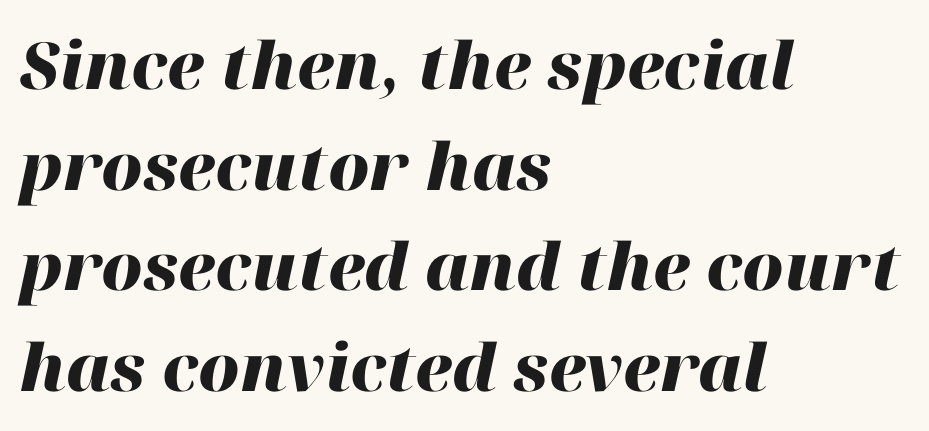
The image shows 65 px heavy type, italic (leaning right); set left-aligned, normal line spacing (1.55x), normal letter spacing, not underlined; high stroke contrast and a medium x-height.
